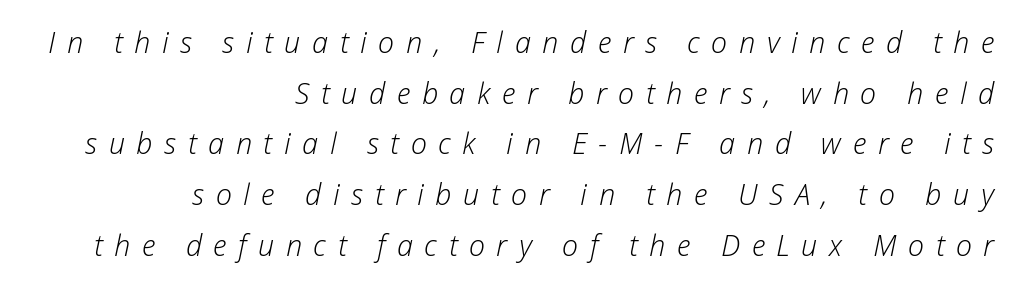
Q: Is the text bold? A: No.
Q: Is the text italic (slanted)? A: Yes, it leans right by about 12 degrees.
Q: Is the text underlined? A: No.
Q: How is the paragraph aligned? A: Right-aligned.
Q: Is the spacing between letters normal or unusually wide? A: Unusually wide.
Q: Width (condensed, normal, or wide)? A: Normal.
Q: Stroke contrast? A: Low.
Q: x-height? A: Medium.
Q: Monospaced? A: No.
